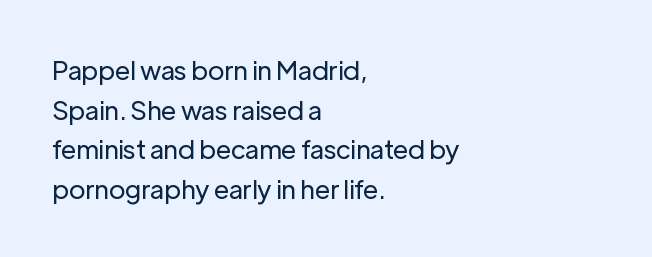
Q: Is the text bold? A: No.
Q: Is the text italic (slanted)? A: No, it is upright.
Q: Is the text underlined? A: No.
Q: How is the paragraph aligned? A: Left-aligned.
Q: Is the spacing between letters normal or unusually wide? A: Normal.
Q: Is the spacing between lines tight, normal or loose? A: Normal.
